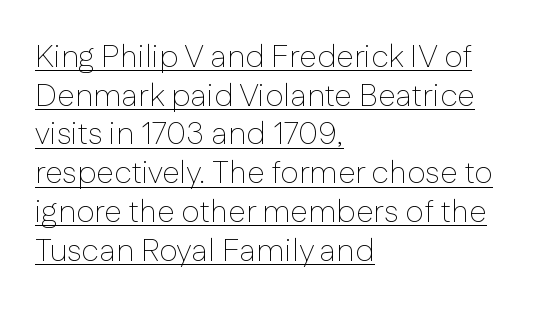
Nope, no serifs anywhere on these letters. Casual observation: everything's shoved over to the left. Look at the tracking — it's just the regular setting, nothing added. Italic: no, the glyphs are upright roman.
